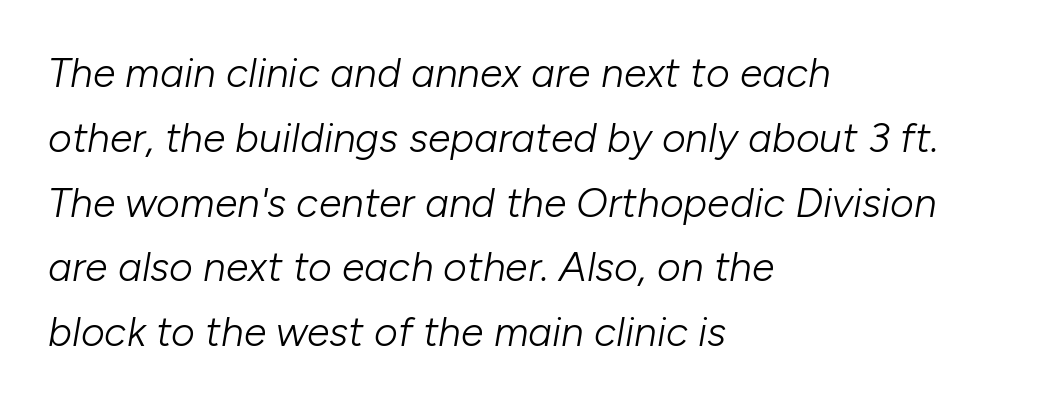
The image shows 41 px light type, italic (leaning right); set left-aligned, normal line spacing (1.58x), normal letter spacing, not underlined; low stroke contrast and a medium x-height.
